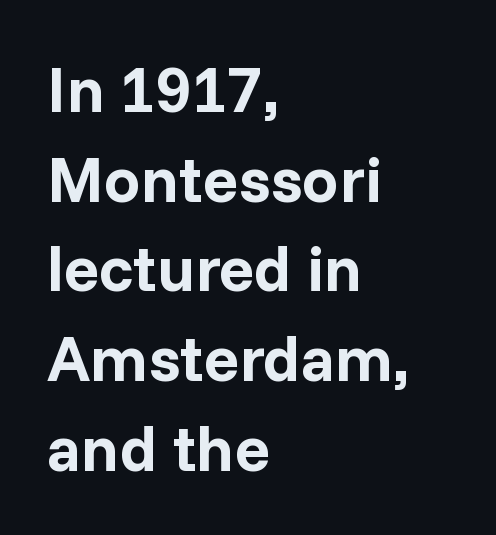
{"serif": "no", "italic": "no", "bold": "yes", "weight": "bold", "width": "normal", "stroke_contrast": "low", "x_height": "medium", "monospaced": "no", "underline": "no", "align": "left", "line_spacing": "normal", "line_spacing_ratio": 1.38, "letter_spacing": "normal", "letter_spacing_em": 0.0, "glyph_px": 65}
